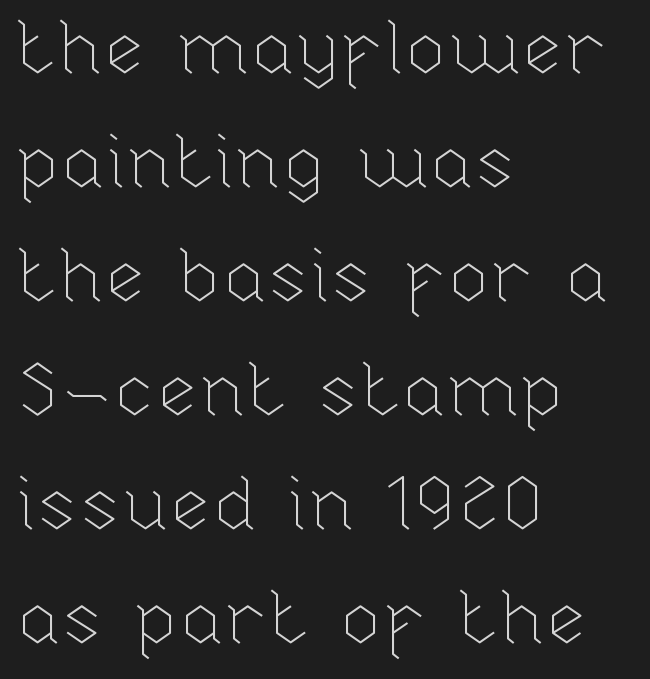
Proportional: the letters do not fall into vertical columns. Decoration check: the copy has no underline. Weight: regular or lighter. Typeset ragged right — the left edge is the straight one.
